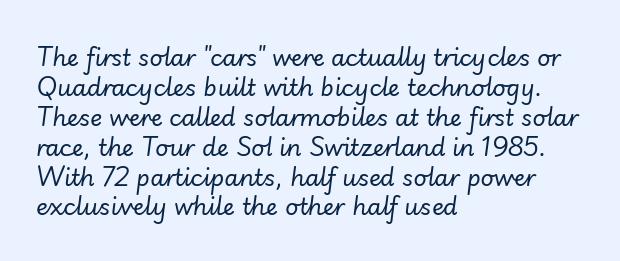
The image shows 23 px text type, italic (leaning right); set left-aligned, normal line spacing (1.3x), normal letter spacing, not underlined.
